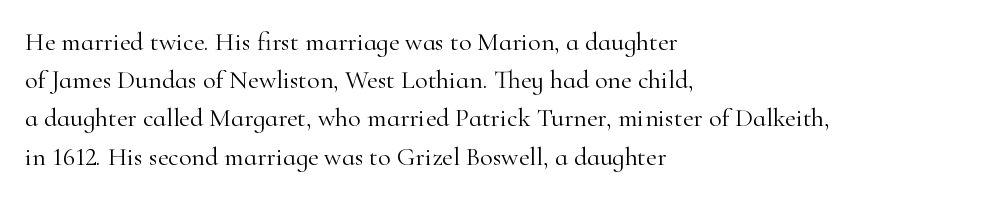
{"italic": "no", "bold": "no", "underline": "no", "align": "left", "line_spacing": "normal", "line_spacing_ratio": 1.47, "letter_spacing": "normal", "letter_spacing_em": 0.0, "glyph_px": 26}
